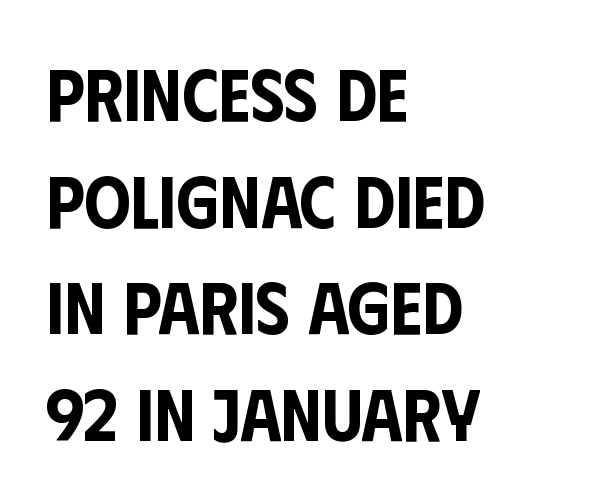
The image shows 73 px condensed sans-serif type, upright; set left-aligned, normal line spacing (1.46x), normal letter spacing, not underlined; low stroke contrast and a large x-height.
